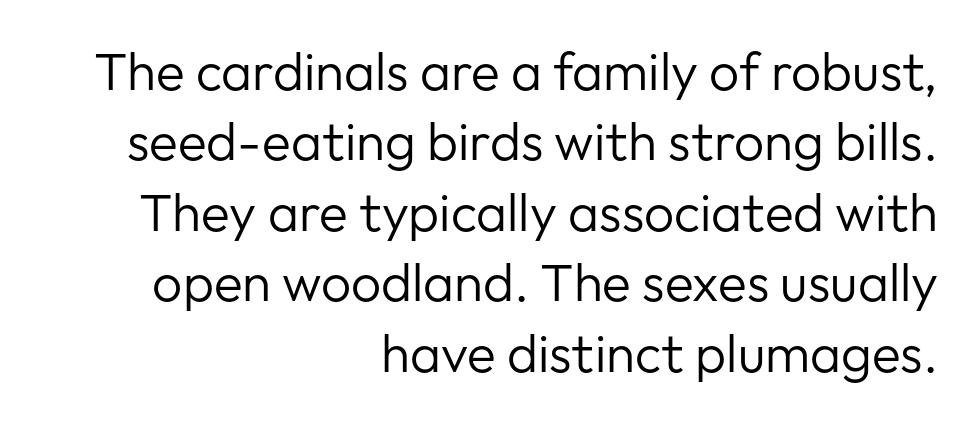
Stroke thickness stays within the range of a standard reading face or lighter. A roman cut, with each character standing at attention. Vertical spacing — default. Look at the tracking — it's just the regular setting, nothing added. The ragged edge is on the left, which tells us the setting is flush right. Descender tails drop into unmarked territory.
